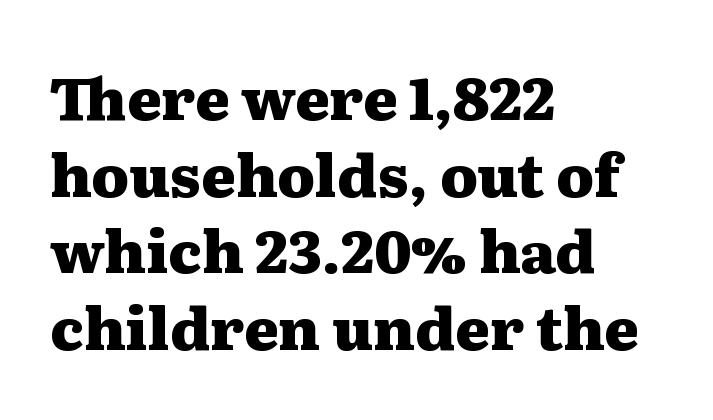
Q: Is the text bold? A: Yes.
Q: Is the text italic (slanted)? A: No, it is upright.
Q: Is the typeface a serif or a sans-serif typeface? A: Serif.
Q: Is the text underlined? A: No.
Q: How is the paragraph aligned? A: Left-aligned.
Q: Is the spacing between letters normal or unusually wide? A: Normal.
Q: Is the spacing between lines tight, normal or loose? A: Normal.
Q: Width (condensed, normal, or wide)? A: Wide.
Q: Stroke contrast? A: Medium.
Q: x-height? A: Medium.
Q: Monospaced? A: No.
